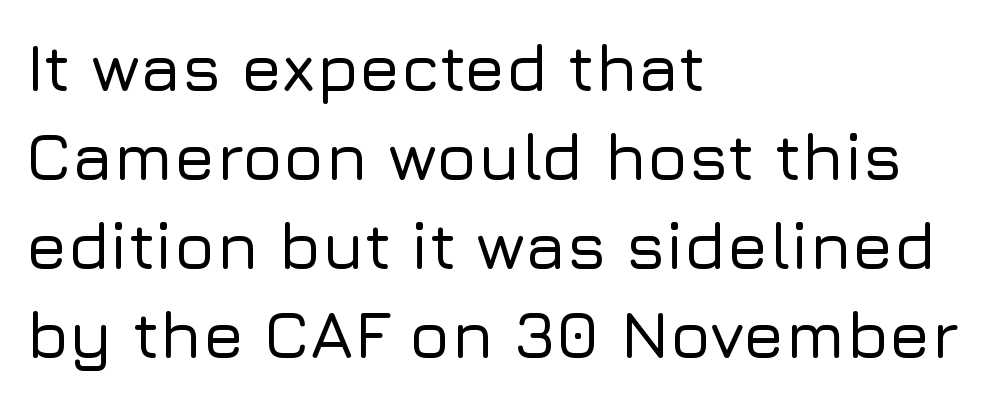
{"serif": "no", "italic": "no", "width": "normal", "stroke_contrast": "low", "x_height": "medium", "monospaced": "no", "underline": "no", "align": "left", "line_spacing": "normal", "line_spacing_ratio": 1.33, "letter_spacing": "normal", "letter_spacing_em": 0.0, "glyph_px": 67}
